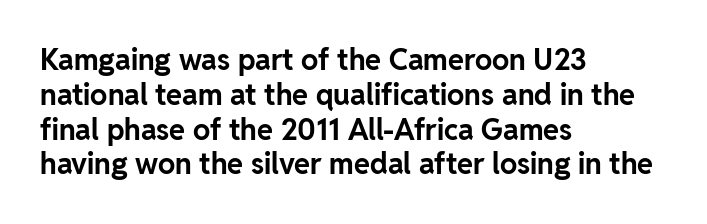
{"serif": "no", "italic": "no", "bold": "yes", "weight": "bold", "width": "normal", "stroke_contrast": "low", "x_height": "medium", "monospaced": "no", "underline": "no", "align": "left", "line_spacing_ratio": 1.2, "letter_spacing": "normal", "letter_spacing_em": 0.0, "glyph_px": 29}
